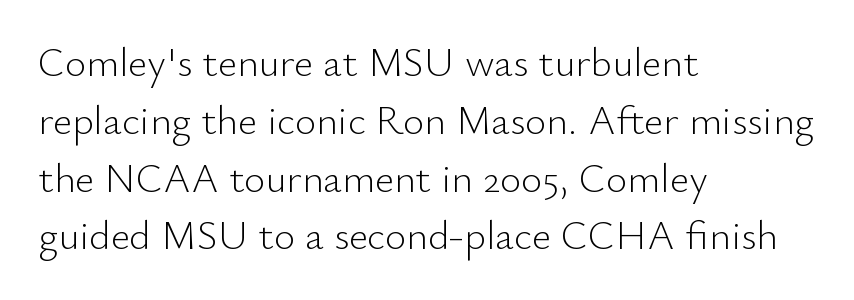
Q: Is the text bold? A: No.
Q: Is the text italic (slanted)? A: No, it is upright.
Q: Is the typeface a serif or a sans-serif typeface? A: Sans-serif.
Q: Is the text underlined? A: No.
Q: How is the paragraph aligned? A: Left-aligned.
Q: Is the spacing between letters normal or unusually wide? A: Normal.
Q: Is the spacing between lines tight, normal or loose? A: Normal.
Q: Width (condensed, normal, or wide)? A: Normal.
Q: Stroke contrast? A: Low.
Q: x-height? A: Small.
Q: Monospaced? A: No.
